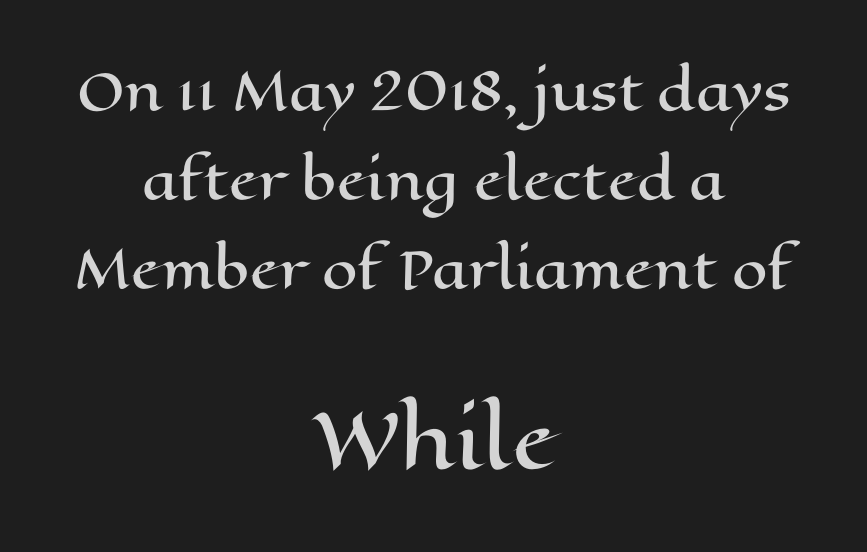
Descenders hang freely into open space. Is this a fixed-width face? No — the glyphs have proportional, varying widths. Two sizes are in play, and the larger belongs to the second block. The rendering keeps characters at their native spacing. Both edges are ragged and mirror each other, which tells us the setting is centered. This sample uses an upright cut, with every glyph sitting square on the baseline.
